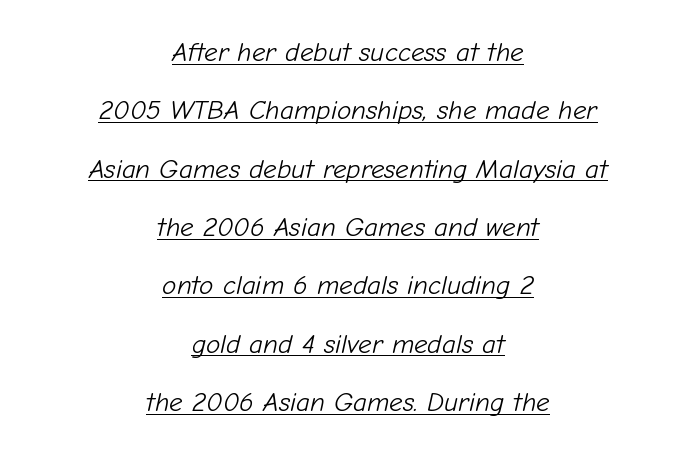
The image shows 27 px text type, italic (leaning right); set centered, loose line spacing (2.16x), normal letter spacing, underlined.
